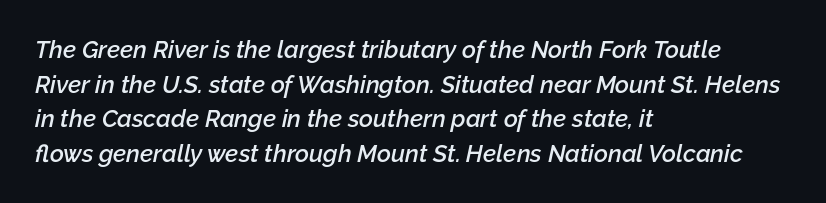
The image shows 24 px text type, italic (leaning right); set left-aligned, normal line spacing (1.44x), normal letter spacing, not underlined.
